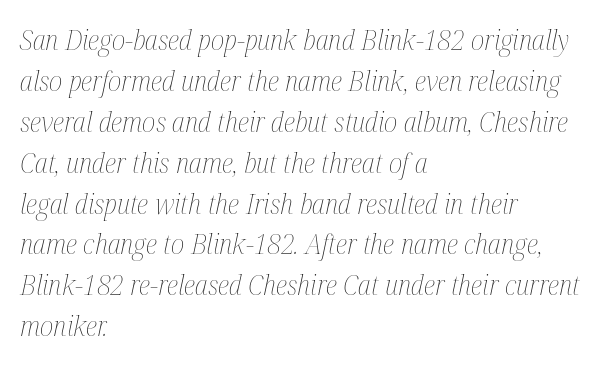
The image shows 28 px thin, condensed type, italic (leaning right); set left-aligned, normal line spacing (1.46x), normal letter spacing, not underlined; medium stroke contrast and a medium x-height.
